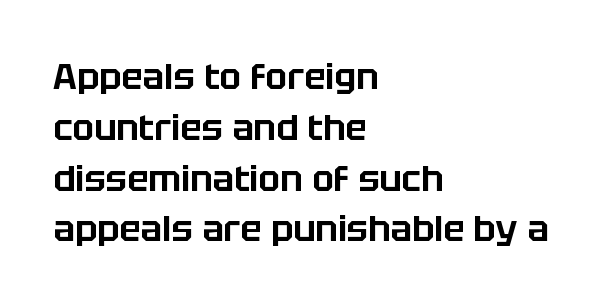
Caption: multi-line text, flush left, ragged right. Decoration check: the copy has no underline. Inter-character spacing is left at the font's built-in metrics. The lettering stays uniformly vertical, giving the passage a roman look. Unlike a traditional serif, this face leaves its strokes unadorned. Evenly set lines give the paragraph a standard silhouette.
